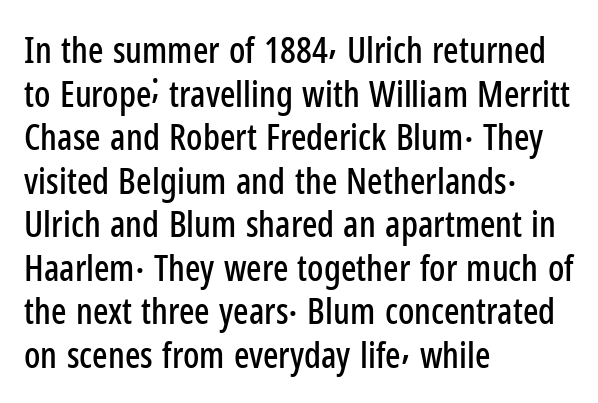
{"serif": "no", "italic": "no", "width": "condensed", "stroke_contrast": "low", "x_height": "medium", "monospaced": "no", "underline": "no", "align": "left", "line_spacing_ratio": 1.21, "letter_spacing": "normal", "letter_spacing_em": 0.0, "glyph_px": 36}
